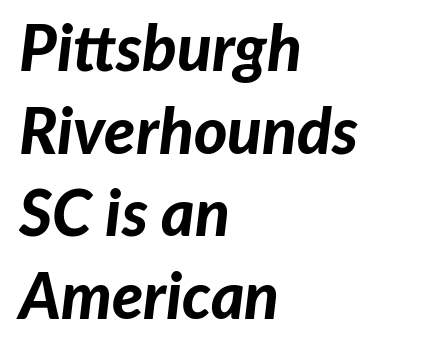
{"italic": "yes", "lean": "right", "slant_degrees": 7, "bold": "yes", "weight": "bold", "width": "normal", "stroke_contrast": "low", "x_height": "medium", "monospaced": "no", "underline": "no", "align": "left", "line_spacing": "normal", "line_spacing_ratio": 1.29, "letter_spacing": "normal", "letter_spacing_em": 0.0, "glyph_px": 64}
